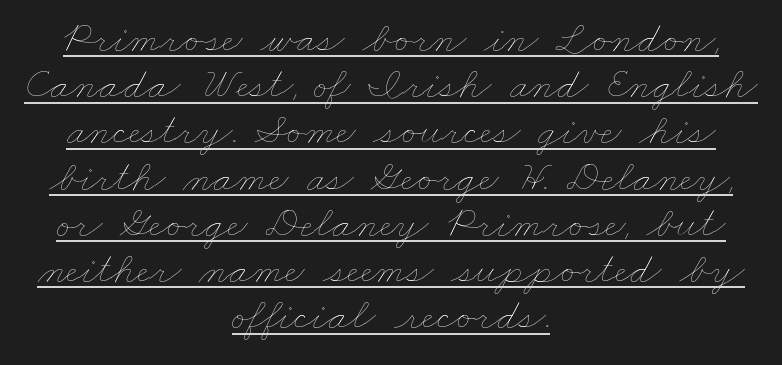
Q: Is the text bold? A: No.
Q: Is the text underlined? A: Yes.
Q: How is the paragraph aligned? A: Centered.
Q: Is the spacing between letters normal or unusually wide? A: Normal.
Q: Is the spacing between lines tight, normal or loose? A: Tight.
Q: Width (condensed, normal, or wide)? A: Wide.
Q: Stroke contrast? A: Low.
Q: x-height? A: Small.
Q: Monospaced? A: No.
